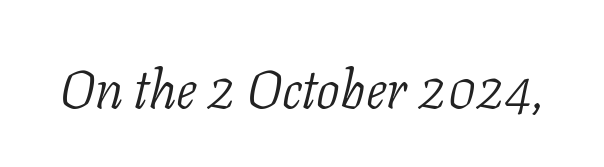
The image shows 53 px light serif type, italic (leaning right); set normal letter spacing, not underlined; low stroke contrast and a medium x-height.
